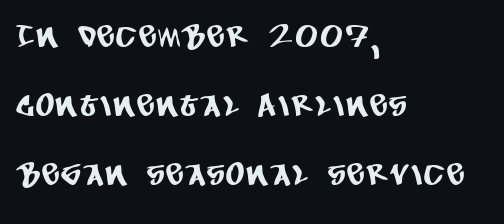
The glyphs are unaccompanied by any horizontal stroke below them. Spacing verdict: proportional, widths tailored to each character. This block would shrink considerably if given ordinary leading; it's expanded now. Nope, no serifs anywhere on these letters. Is the block centered? No — it sits flush against the left margin.
